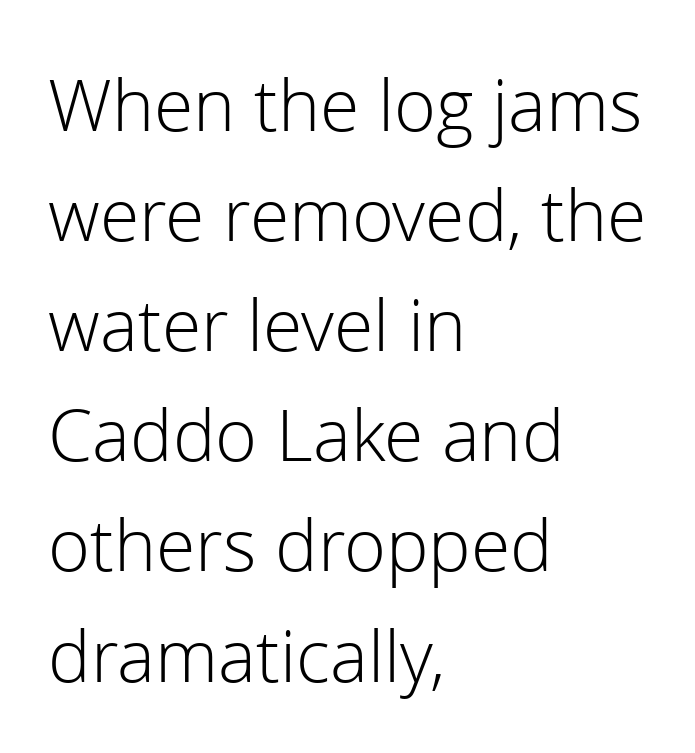
In terms of letterform style, serifs are entirely absent. The leading is moderate, giving the passage an even texture. Is the block centered? No — it sits flush against the left margin. Posture: upright roman. The baseline area is clear.
